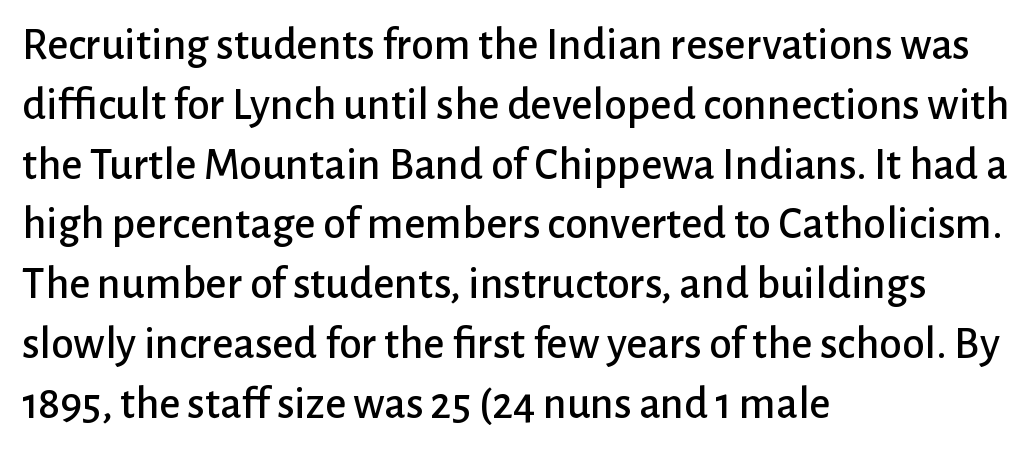
Q: Is the text italic (slanted)? A: No, it is upright.
Q: Is the typeface a serif or a sans-serif typeface? A: Sans-serif.
Q: Is the text underlined? A: No.
Q: How is the paragraph aligned? A: Left-aligned.
Q: Is the spacing between letters normal or unusually wide? A: Normal.
Q: Is the spacing between lines tight, normal or loose? A: Normal.
Q: Width (condensed, normal, or wide)? A: Normal.
Q: Stroke contrast? A: Low.
Q: x-height? A: Medium.
Q: Monospaced? A: No.
